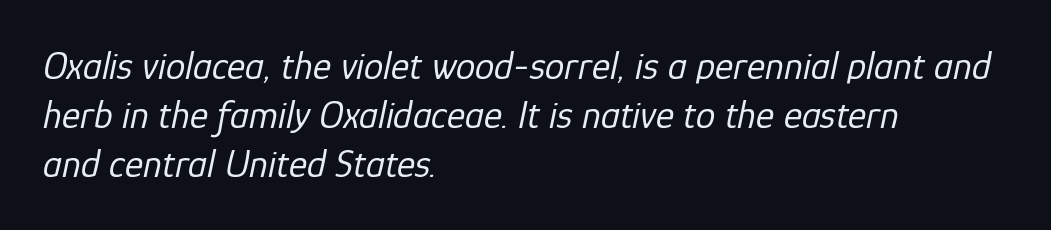
{"italic": "yes", "lean": "right", "slant_degrees": 12, "bold": "no", "weight": "regular", "width": "normal", "stroke_contrast": "low", "x_height": "medium", "monospaced": "no", "underline": "no", "align": "left", "line_spacing": "normal", "line_spacing_ratio": 1.26, "letter_spacing": "normal", "letter_spacing_em": 0.0, "glyph_px": 39}
